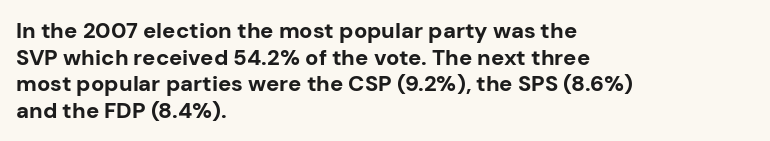
Which margin do the lines hug? The left one — the right edge is uneven. Weight check: bold — yes, fully. Tracking here is standard; glyphs follow each other at the usual distance. Unlike italic type, these characters show no tilt at all. Just letters on the line, the space beneath them empty.
